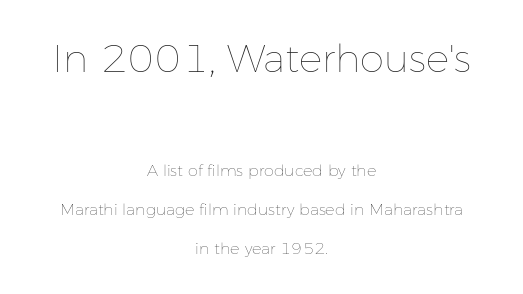
The image shows 39 px thin type, upright; set centered, loose line spacing (2.44x), normal letter spacing, not underlined; the first (top) block is 2.44x larger; low stroke contrast and a medium x-height.
